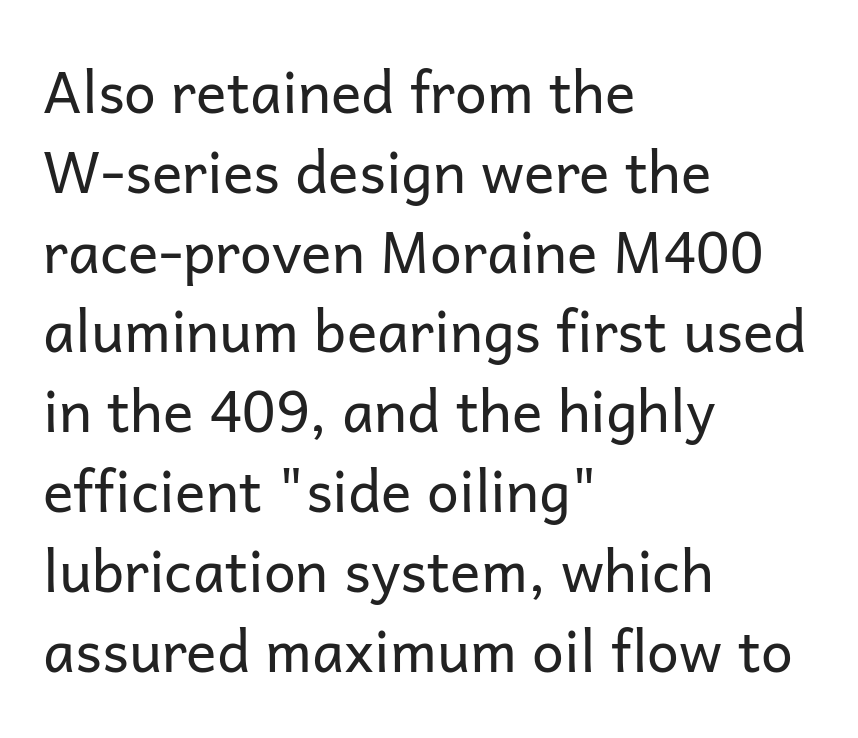
The image shows 57 px regular-weight sans-serif type, upright; set left-aligned, normal line spacing (1.4x), normal letter spacing, not underlined; low stroke contrast and a medium x-height.
